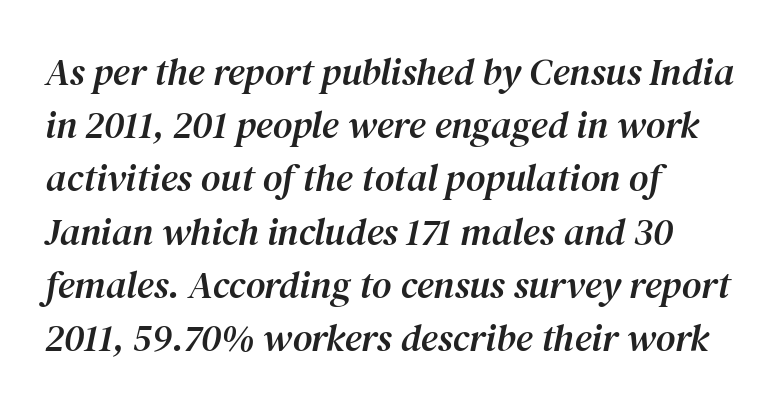
{"serif": "yes", "italic": "yes", "lean": "right", "slant_degrees": 12, "width": "normal", "stroke_contrast": "medium", "x_height": "medium", "monospaced": "no", "underline": "no", "align": "left", "line_spacing": "normal", "line_spacing_ratio": 1.4, "letter_spacing": "normal", "letter_spacing_em": 0.0, "glyph_px": 38}
